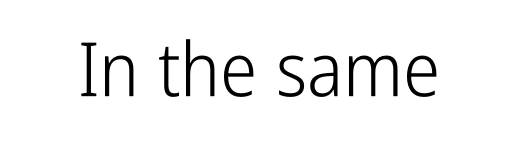
The image shows 75 px light, condensed sans-serif type, upright; set normal letter spacing, not underlined; low stroke contrast and a medium x-height.
